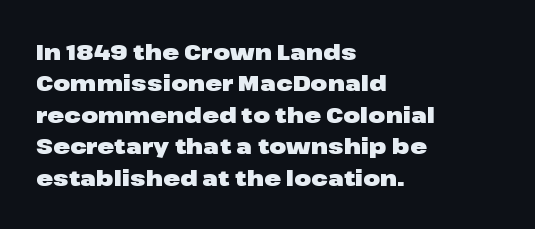
Q: Is the text bold? A: Yes.
Q: Is the text italic (slanted)? A: No, it is upright.
Q: Is the text underlined? A: No.
Q: How is the paragraph aligned? A: Left-aligned.
Q: Is the spacing between letters normal or unusually wide? A: Normal.
Q: Is the spacing between lines tight, normal or loose? A: Normal.
